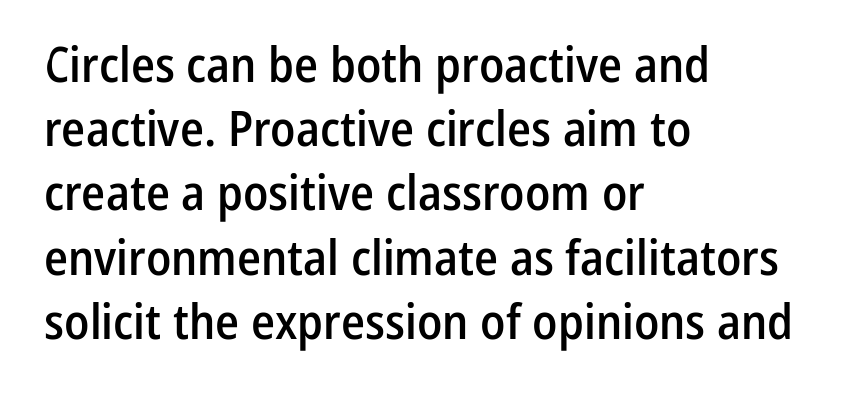
All the whitespace from short lines collects on the right. A normal amount of white space separates one row of letters from the next. Italic? Not at all — the glyphs are vertical. What weight is shown? A semibold, between regular and bold. The designer went with a sans here, leaving each stem footless. Clear beneath every line of the passage.
